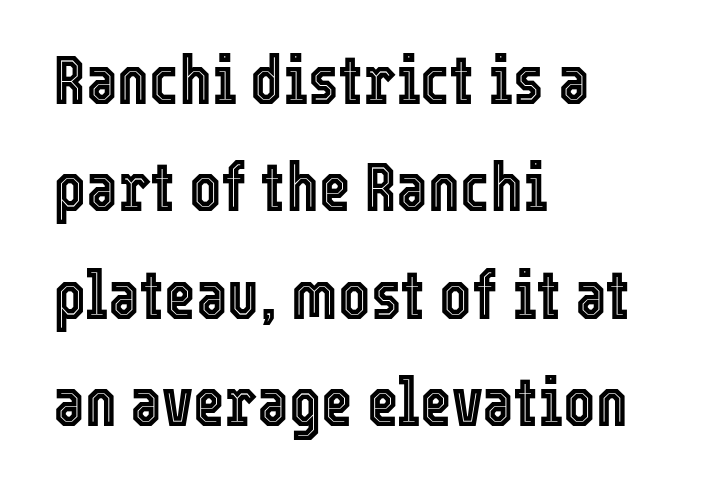
Which margin do the lines hug? The left one — the right edge is uneven. Proportional: the letters do not fall into vertical columns. No italicization has been applied; the sample stays upright. The gap between lines stays unmarked. Honestly, the row spacing looks completely unremarkable.
